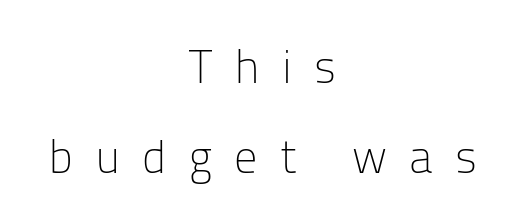
{"serif": "no", "italic": "no", "bold": "no", "weight": "light", "width": "normal", "stroke_contrast": "low", "x_height": "medium", "monospaced": "no", "underline": "no", "align": "center", "line_spacing": "loose", "line_spacing_ratio": 1.95, "letter_spacing": "wide", "letter_spacing_em": 0.48, "glyph_px": 46}
